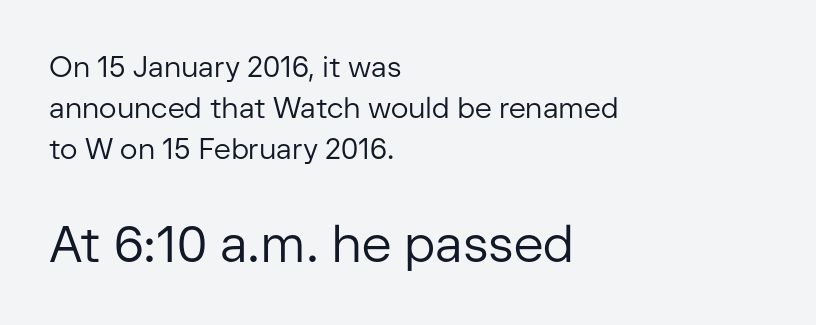
Q: Is the text bold? A: No.
Q: Is the text italic (slanted)? A: No, it is upright.
Q: Is the typeface a serif or a sans-serif typeface? A: Sans-serif.
Q: Is the text underlined? A: No.
Q: How is the paragraph aligned? A: Left-aligned.
Q: Is the spacing between letters normal or unusually wide? A: Normal.
Q: Is the spacing between lines tight, normal or loose? A: Normal.
Q: Which block of text is set in a larger size, the first (top) or the second (bottom)? A: The second (bottom) one.
Q: Width (condensed, normal, or wide)? A: Normal.
Q: Stroke contrast? A: Low.
Q: x-height? A: Medium.
Q: Monospaced? A: No.
